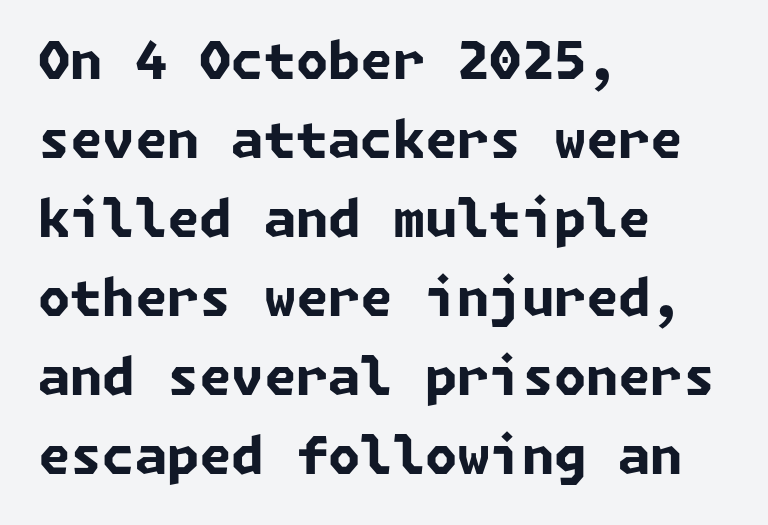
Between one letter and the next there's only the usual sliver of space. The strip under each line holds only bare page. This sample uses a sans-serif face. The paragraph has a hard left edge and a soft right edge. The space between consecutive lines is moderate. The face used here has the dense, thick strokes of a bold.
